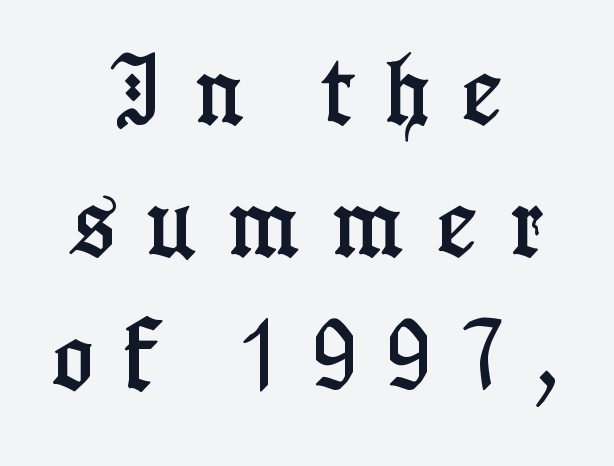
The image shows 77 px condensed serif type, upright; set centered, line spacing 1.72x, unusually wide letter spacing (+0.4 em), not underlined; low stroke contrast and a medium x-height.
